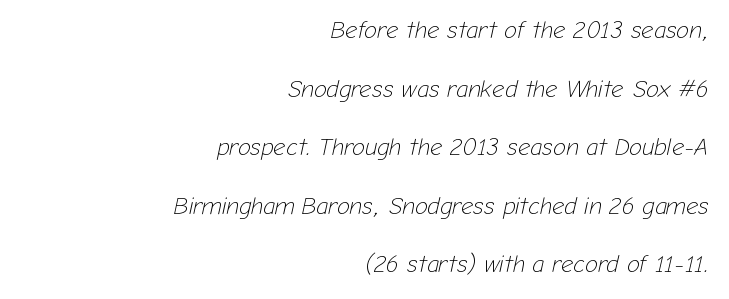
The image shows 24 px text type, italic (leaning right); set right-aligned, loose line spacing (2.44x), normal letter spacing, not underlined.
